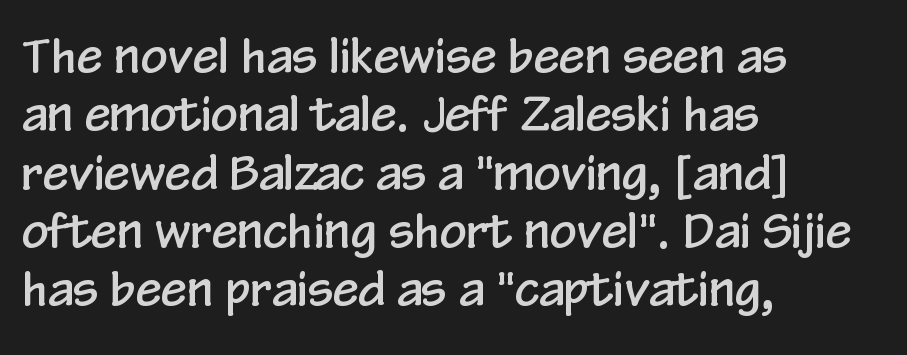
{"serif": "no", "italic": "no", "width": "condensed", "stroke_contrast": "low", "x_height": "medium", "monospaced": "no", "underline": "no", "align": "left", "line_spacing_ratio": 1.24, "letter_spacing": "normal", "letter_spacing_em": 0.0, "glyph_px": 47}
